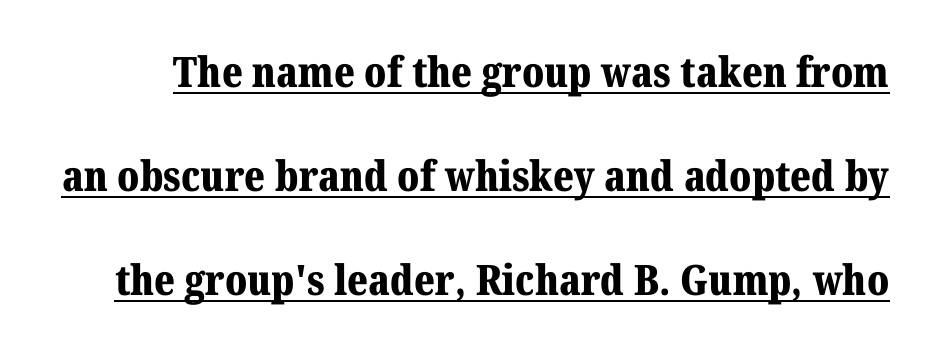
Q: Is the text bold? A: Yes.
Q: Is the text italic (slanted)? A: No, it is upright.
Q: Is the typeface a serif or a sans-serif typeface? A: Serif.
Q: Is the text underlined? A: Yes.
Q: Is the spacing between letters normal or unusually wide? A: Normal.
Q: Is the spacing between lines tight, normal or loose? A: Loose.
Q: Width (condensed, normal, or wide)? A: Normal.
Q: Stroke contrast? A: Medium.
Q: x-height? A: Medium.
Q: Monospaced? A: No.
